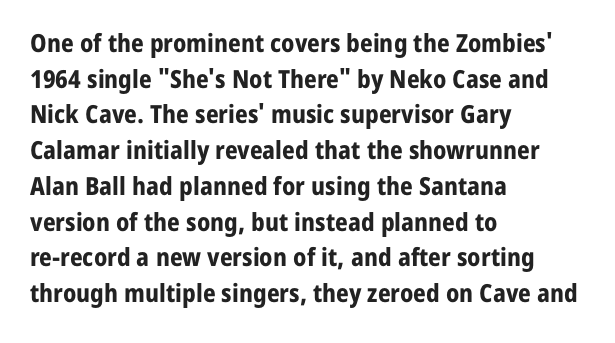
{"italic": "no", "bold": "yes", "underline": "no", "align": "left", "line_spacing": "normal", "line_spacing_ratio": 1.43, "letter_spacing": "normal", "letter_spacing_em": 0.0, "glyph_px": 25}
